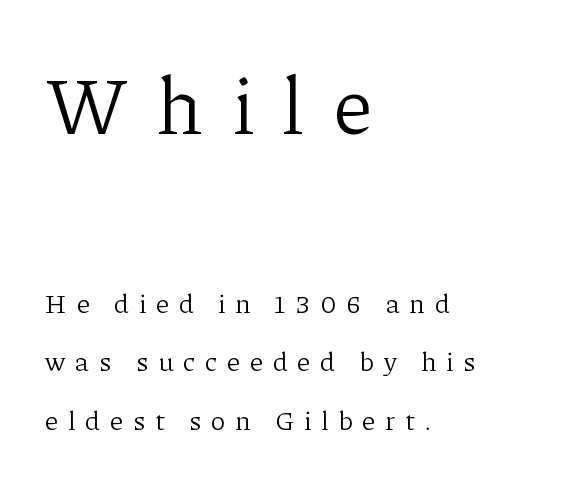
Q: Is the text bold? A: No.
Q: Is the text italic (slanted)? A: No, it is upright.
Q: Is the typeface a serif or a sans-serif typeface? A: Serif.
Q: Is the text underlined? A: No.
Q: How is the paragraph aligned? A: Left-aligned.
Q: Is the spacing between letters normal or unusually wide? A: Unusually wide.
Q: Is the spacing between lines tight, normal or loose? A: Loose.
Q: Which block of text is set in a larger size, the first (top) or the second (bottom)? A: The first (top) one.
Q: Width (condensed, normal, or wide)? A: Normal.
Q: Stroke contrast? A: Low.
Q: x-height? A: Medium.
Q: Monospaced? A: No.
